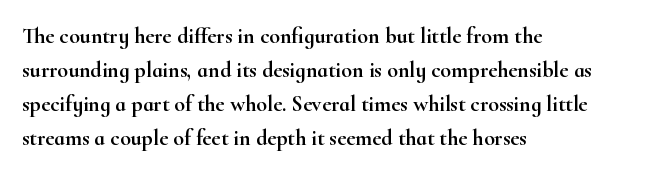
{"italic": "no", "underline": "no", "align": "left", "line_spacing": "normal", "line_spacing_ratio": 1.55, "letter_spacing": "normal", "letter_spacing_em": 0.0, "glyph_px": 22}
